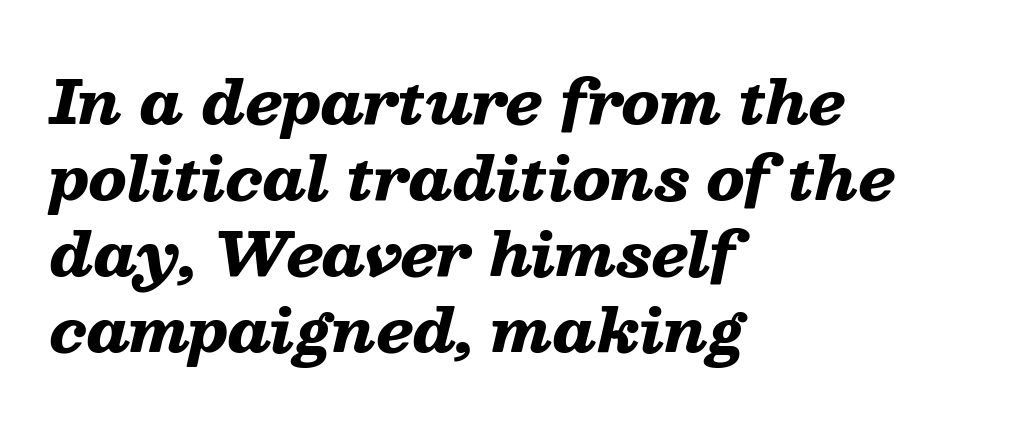
The image shows 59 px heavy, wide type, italic (leaning right); set left-aligned, normal line spacing (1.29x), normal letter spacing, not underlined; low stroke contrast and a medium x-height.
